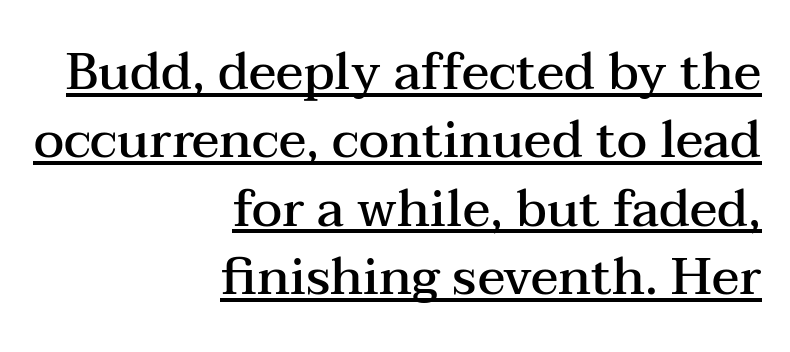
{"serif": "yes", "italic": "no", "bold": "semi", "weight": "semibold", "width": "wide", "stroke_contrast": "medium", "x_height": "medium", "monospaced": "no", "underline": "yes", "align": "right", "line_spacing": "normal", "line_spacing_ratio": 1.34, "letter_spacing": "normal", "letter_spacing_em": 0.0, "glyph_px": 51}
